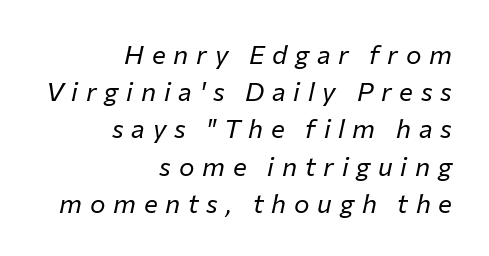
Q: Is the text bold? A: No.
Q: Is the text italic (slanted)? A: Yes, it leans right by about 12 degrees.
Q: Is the text underlined? A: No.
Q: How is the paragraph aligned? A: Right-aligned.
Q: Is the spacing between letters normal or unusually wide? A: Unusually wide.
Q: Is the spacing between lines tight, normal or loose? A: Normal.
